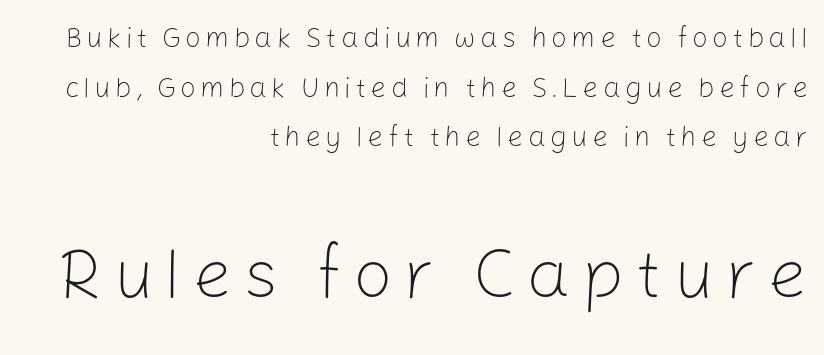
{"serif": "no", "italic": "no", "bold": "no", "weight": "light", "width": "normal", "stroke_contrast": "low", "x_height": "medium", "monospaced": "no", "underline": "no", "align": "right", "line_spacing_ratio": 1.77, "larger_block": "second", "size_ratio": 2.5, "glyph_px": 70}
